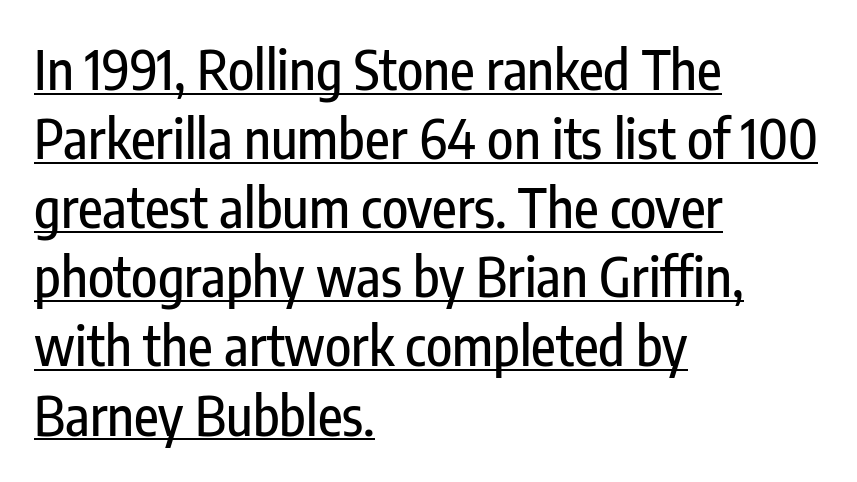
Q: Is the text italic (slanted)? A: No, it is upright.
Q: Is the typeface a serif or a sans-serif typeface? A: Sans-serif.
Q: Is the text underlined? A: Yes.
Q: How is the paragraph aligned? A: Left-aligned.
Q: Is the spacing between letters normal or unusually wide? A: Normal.
Q: Is the spacing between lines tight, normal or loose? A: Normal.
Q: Width (condensed, normal, or wide)? A: Condensed.
Q: Stroke contrast? A: Low.
Q: x-height? A: Medium.
Q: Monospaced? A: No.
